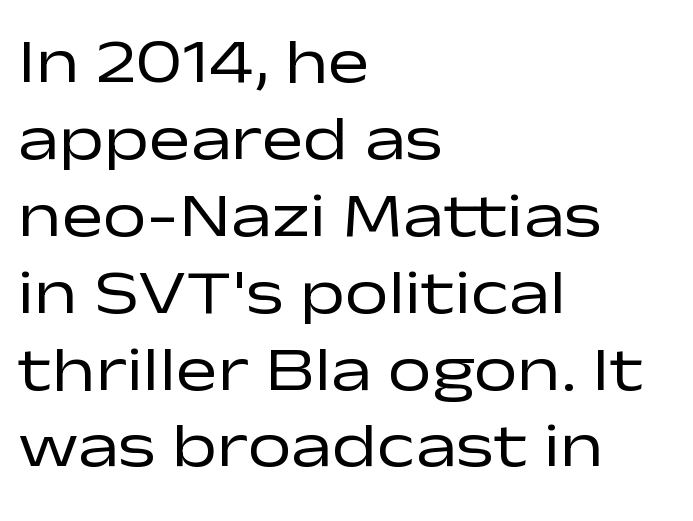
Q: Is the text bold? A: No.
Q: Is the text italic (slanted)? A: No, it is upright.
Q: Is the typeface a serif or a sans-serif typeface? A: Sans-serif.
Q: Is the text underlined? A: No.
Q: How is the paragraph aligned? A: Left-aligned.
Q: Is the spacing between letters normal or unusually wide? A: Normal.
Q: Width (condensed, normal, or wide)? A: Wide.
Q: Stroke contrast? A: Low.
Q: x-height? A: Medium.
Q: Monospaced? A: No.
